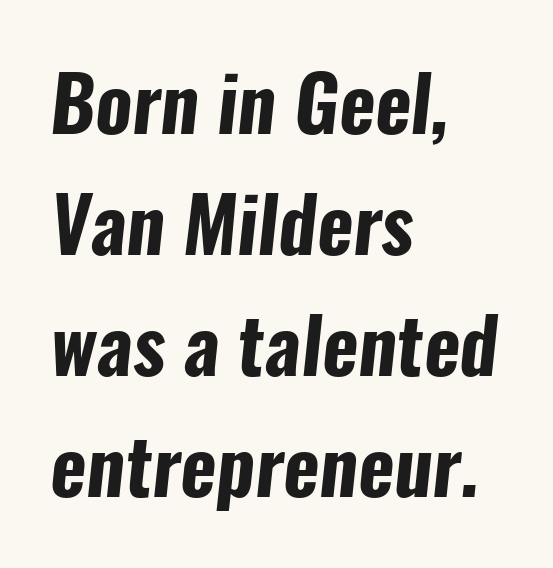
{"serif": "no", "bold": "yes", "weight": "bold", "width": "condensed", "stroke_contrast": "low", "x_height": "medium", "monospaced": "no", "underline": "no", "align": "left", "line_spacing": "normal", "line_spacing_ratio": 1.57, "letter_spacing": "normal", "letter_spacing_em": 0.0, "glyph_px": 77}
